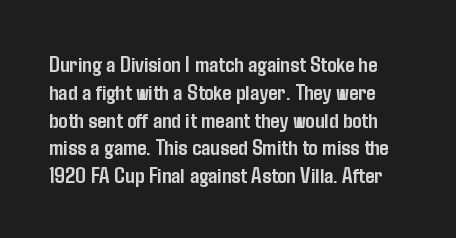
Q: Is the text bold? A: Yes.
Q: Is the text italic (slanted)? A: No, it is upright.
Q: Is the text underlined? A: No.
Q: Is the spacing between letters normal or unusually wide? A: Normal.
